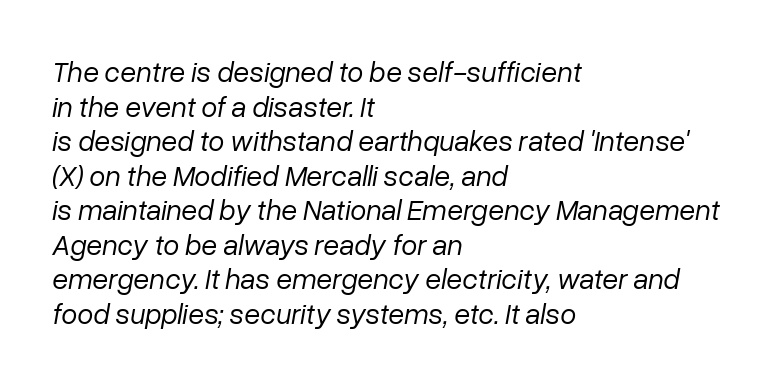
Q: Is the text bold? A: No.
Q: Is the text italic (slanted)? A: Yes, it leans right by about 10 degrees.
Q: Is the text underlined? A: No.
Q: How is the paragraph aligned? A: Left-aligned.
Q: Is the spacing between letters normal or unusually wide? A: Normal.
Q: Width (condensed, normal, or wide)? A: Normal.
Q: Stroke contrast? A: Low.
Q: x-height? A: Medium.
Q: Monospaced? A: No.
